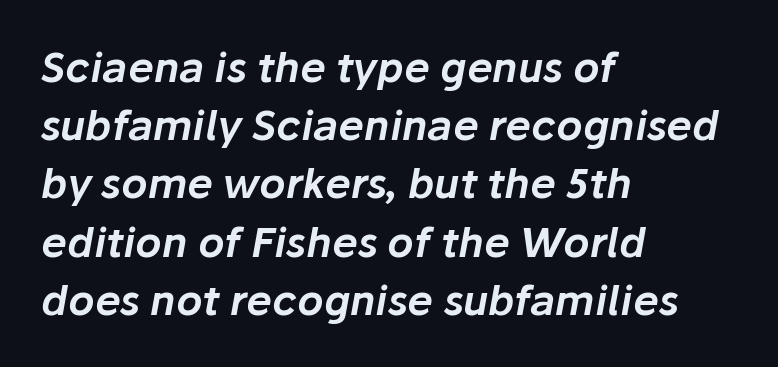
{"italic": "yes", "lean": "right", "slant_degrees": 10, "width": "normal", "stroke_contrast": "low", "x_height": "medium", "monospaced": "no", "underline": "no", "align": "left", "line_spacing": "normal", "line_spacing_ratio": 1.42, "letter_spacing": "normal", "letter_spacing_em": 0.0, "glyph_px": 41}
